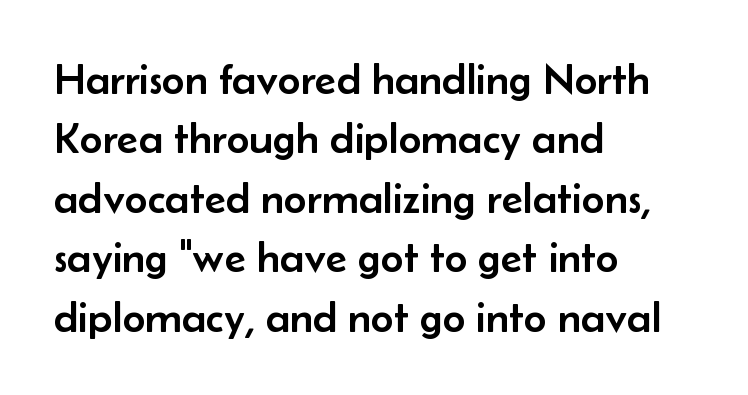
Q: Is the text italic (slanted)? A: No, it is upright.
Q: Is the typeface a serif or a sans-serif typeface? A: Sans-serif.
Q: Is the text underlined? A: No.
Q: How is the paragraph aligned? A: Left-aligned.
Q: Is the spacing between letters normal or unusually wide? A: Normal.
Q: Is the spacing between lines tight, normal or loose? A: Normal.
Q: Width (condensed, normal, or wide)? A: Normal.
Q: Stroke contrast? A: Low.
Q: x-height? A: Small.
Q: Monospaced? A: No.
